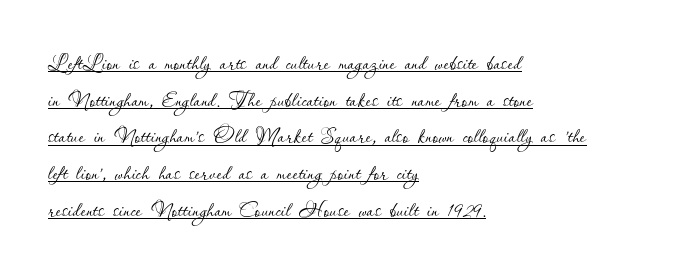
Q: Is the text bold? A: No.
Q: Is the text italic (slanted)? A: Yes.
Q: Is the text underlined? A: Yes.
Q: How is the paragraph aligned? A: Left-aligned.
Q: Is the spacing between letters normal or unusually wide? A: Normal.
Q: Is the spacing between lines tight, normal or loose? A: Normal.
Q: Width (condensed, normal, or wide)? A: Normal.
Q: Stroke contrast? A: Low.
Q: x-height? A: Small.
Q: Monospaced? A: No.
